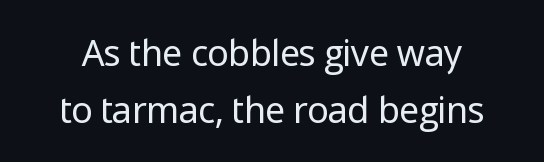
{"serif": "no", "italic": "no", "bold": "no", "weight": "regular", "width": "normal", "stroke_contrast": "low", "x_height": "medium", "monospaced": "no", "underline": "no", "line_spacing": "normal", "line_spacing_ratio": 1.59, "letter_spacing": "normal", "letter_spacing_em": 0.0, "glyph_px": 36}
